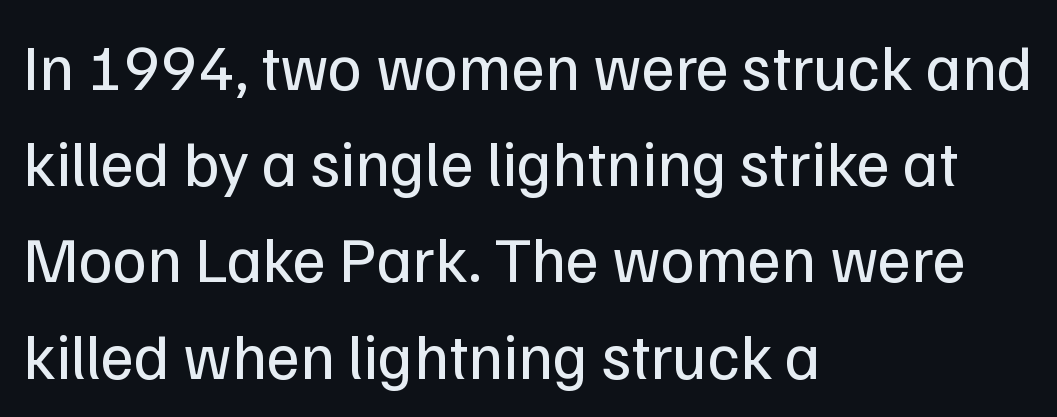
The image shows 65 px regular-weight sans-serif type, upright; set left-aligned, normal line spacing (1.48x), normal letter spacing, not underlined; low stroke contrast and a medium x-height.
